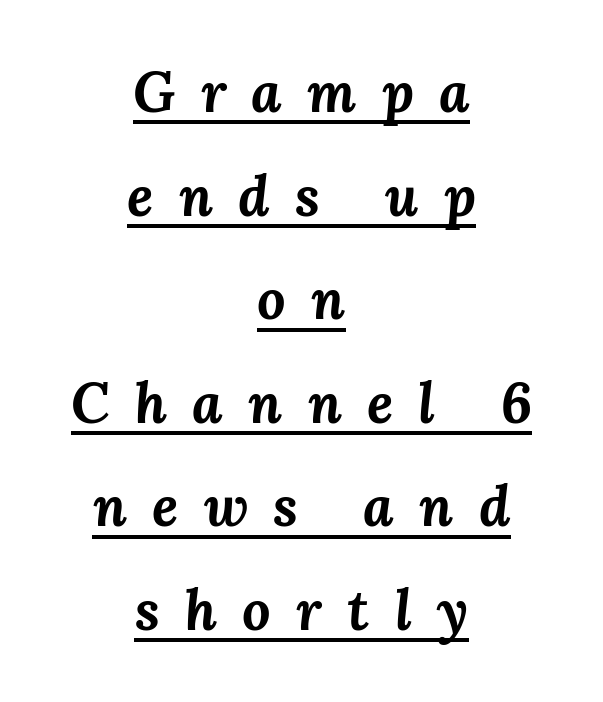
The image shows 56 px bold type, italic (leaning right); set centered, line spacing 1.85x, unusually wide letter spacing (+0.45 em), underlined; medium stroke contrast and a medium x-height.
